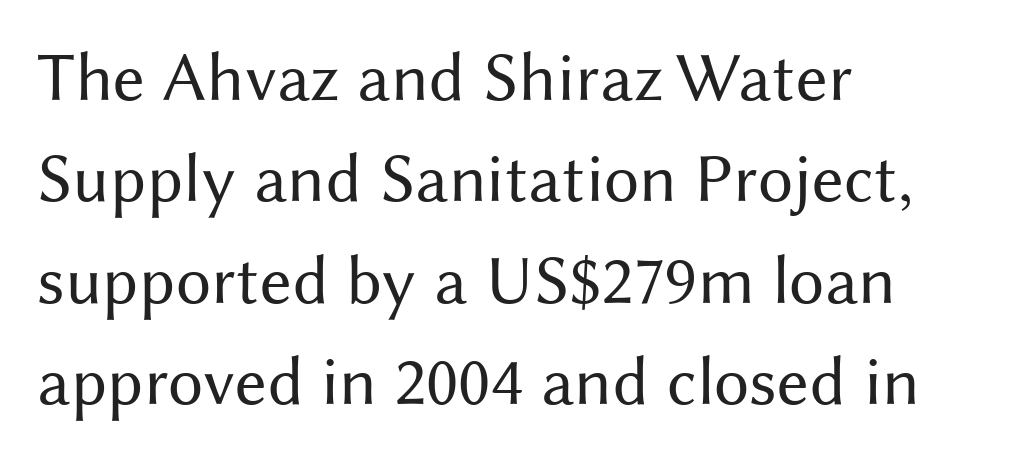
Tracking here is standard; glyphs follow each other at the usual distance. On a weight scale, this lands at 450 or below. The lines are quadded left. Vertical strokes here are truly vertical. This sample keeps an unexceptional amount of space between lines.
